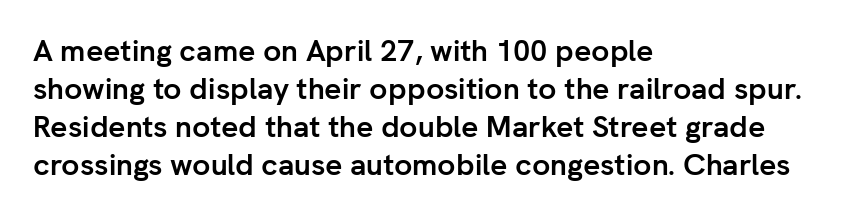
The image shows 30 px semibold sans-serif type, upright; set left-aligned, normal line spacing (1.27x), normal letter spacing, not underlined; low stroke contrast and a medium x-height.
